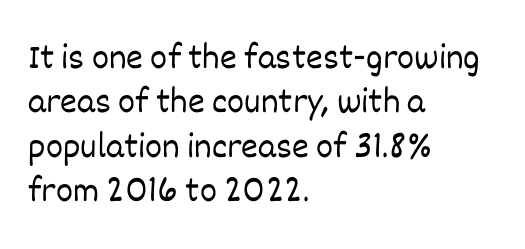
The image shows 36 px light type, upright; set left-aligned, line spacing 1.23x, normal letter spacing, not underlined; low stroke contrast and a large x-height.
